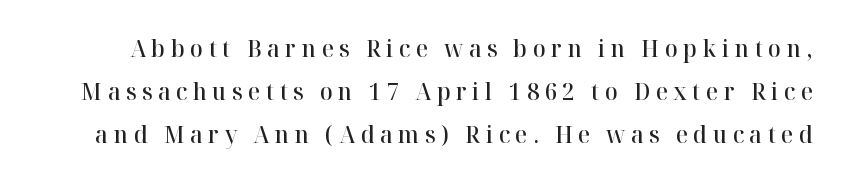
Descender tails drop into unmarked territory. Compared with typical body copy, the letter spacing here is much looser. The type sits square on the baseline with zero lean. What weight is shown? A semibold, between regular and bold.
